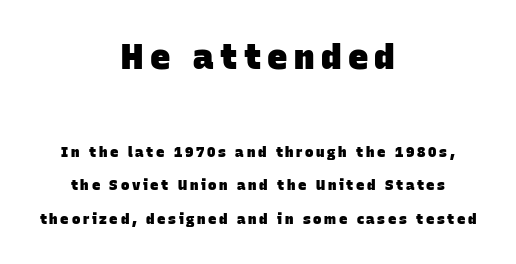
Q: Is the text bold? A: Yes.
Q: Is the typeface a serif or a sans-serif typeface? A: Sans-serif.
Q: Is the text underlined? A: No.
Q: How is the paragraph aligned? A: Centered.
Q: Is the spacing between lines tight, normal or loose? A: Loose.
Q: Which block of text is set in a larger size, the first (top) or the second (bottom)? A: The first (top) one.
Q: Width (condensed, normal, or wide)? A: Normal.
Q: Stroke contrast? A: Low.
Q: x-height? A: Large.
Q: Monospaced? A: No.
